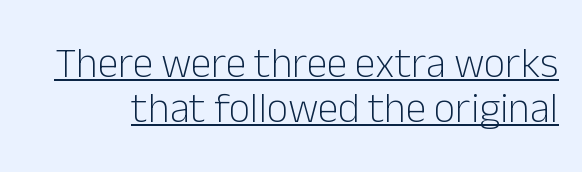
Q: Is the text bold? A: No.
Q: Is the text italic (slanted)? A: No, it is upright.
Q: Is the typeface a serif or a sans-serif typeface? A: Sans-serif.
Q: Is the text underlined? A: Yes.
Q: Is the spacing between letters normal or unusually wide? A: Normal.
Q: Is the spacing between lines tight, normal or loose? A: Tight.
Q: Width (condensed, normal, or wide)? A: Normal.
Q: Stroke contrast? A: Low.
Q: x-height? A: Medium.
Q: Monospaced? A: No.
